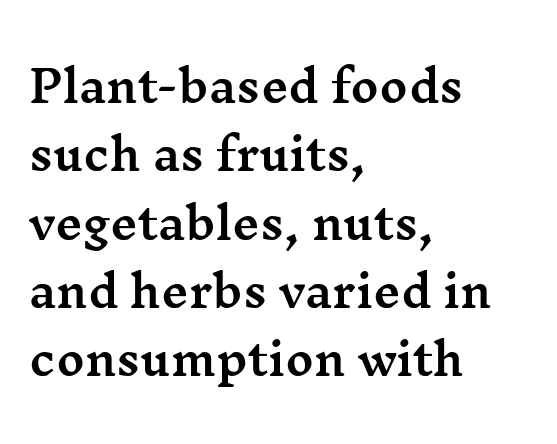
The image shows 43 px wide serif type, upright; set left-aligned, normal line spacing (1.59x), normal letter spacing, not underlined; medium stroke contrast and a medium x-height.
